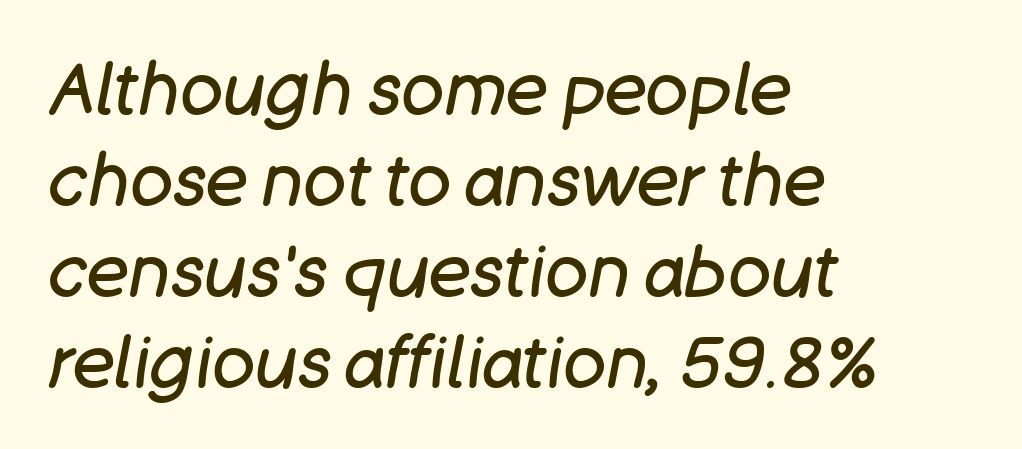
{"italic": "yes", "lean": "right", "slant_degrees": 11, "bold": "no", "weight": "regular", "width": "normal", "stroke_contrast": "low", "x_height": "large", "monospaced": "no", "underline": "no", "align": "left", "line_spacing": "normal", "line_spacing_ratio": 1.28, "letter_spacing": "normal", "letter_spacing_em": 0.0, "glyph_px": 71}
